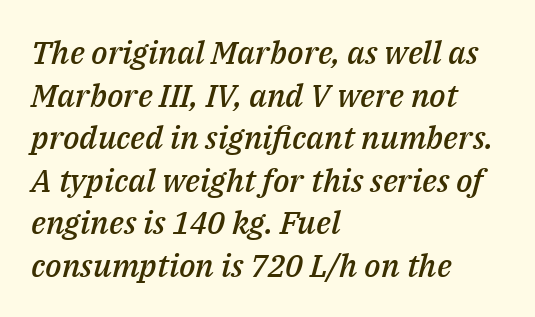
{"italic": "yes", "lean": "right", "slant_degrees": 14, "bold": "semi", "weight": "semibold", "width": "normal", "stroke_contrast": "medium", "x_height": "medium", "monospaced": "no", "underline": "no", "align": "left", "line_spacing": "normal", "line_spacing_ratio": 1.33, "letter_spacing": "normal", "letter_spacing_em": 0.0, "glyph_px": 32}
